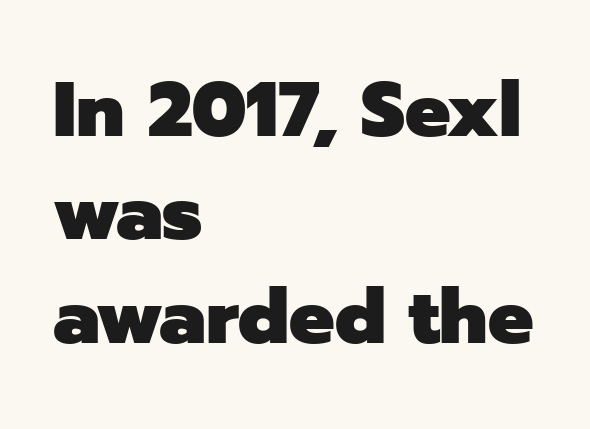
{"serif": "no", "italic": "no", "bold": "yes", "weight": "heavy", "width": "normal", "stroke_contrast": "low", "x_height": "medium", "monospaced": "no", "underline": "no", "align": "left", "line_spacing": "normal", "line_spacing_ratio": 1.36, "letter_spacing": "normal", "letter_spacing_em": 0.0, "glyph_px": 76}
